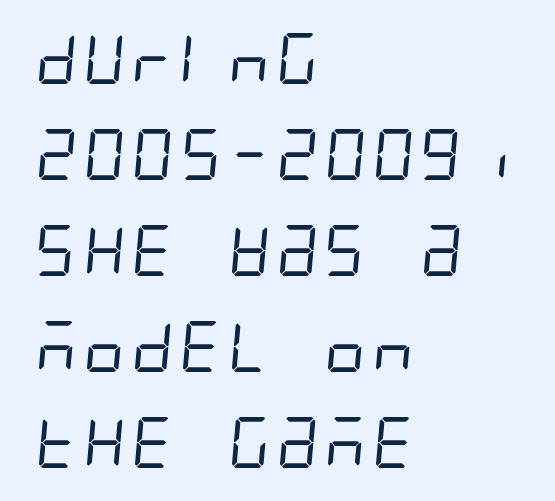
Caption: face not bold, strokes unweighted. Leftover space on each line is placed entirely after the last word. The passage shown is not underscored anywhere. Does extra space separate the letters? No, they use regular spacing.
